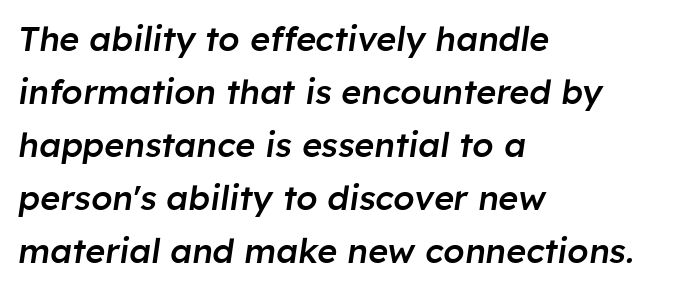
The image shows 34 px semibold type, italic (leaning right); set left-aligned, normal line spacing (1.56x), normal letter spacing, not underlined; low stroke contrast and a medium x-height.
